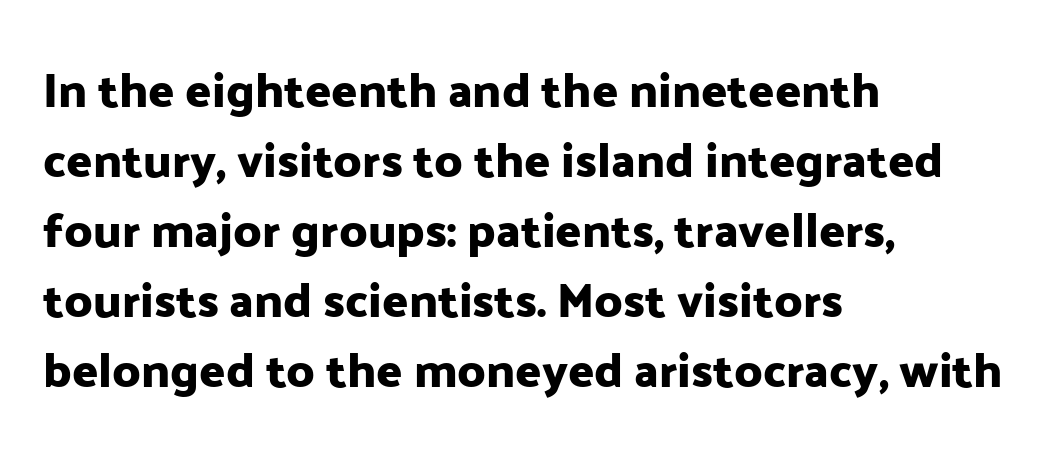
The space beneath each line is pristine and unruled. You could not count columns in this text — the font is proportionally spaced. The tracking reads as untouched default to a designer's eye. In terms of leading, this rendering sits right in the middle. These lines are composed in type without serifs.
